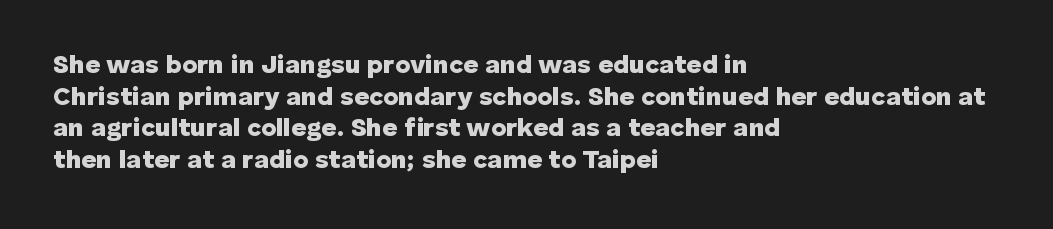
{"italic": "no", "bold": "yes", "underline": "no", "align": "left", "line_spacing_ratio": 1.22, "letter_spacing": "normal", "letter_spacing_em": 0.0, "glyph_px": 26}
